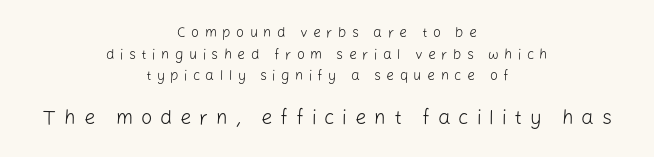
{"italic": "no", "bold": "no", "underline": "no", "align": "center", "line_spacing": "normal", "line_spacing_ratio": 1.54, "letter_spacing": "wide", "letter_spacing_em": 0.39, "larger_block": "second", "size_ratio": 1.43, "glyph_px": 20}
